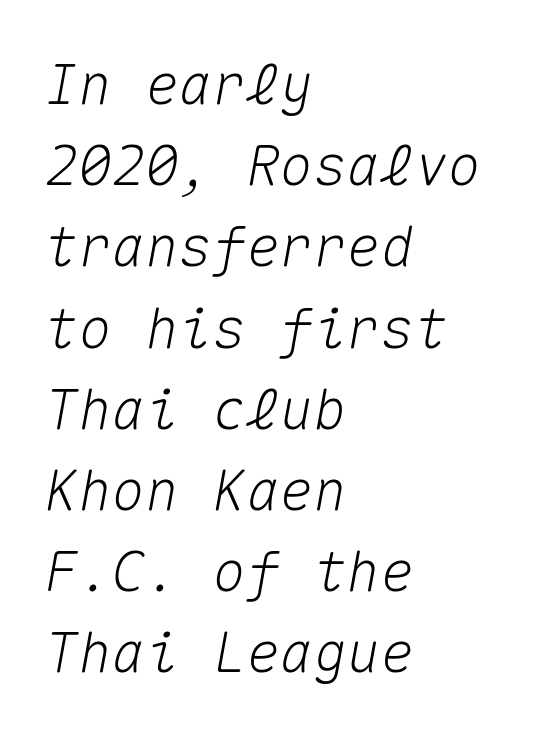
Horizontal bands of white between lines are of average thickness. Leftover space on each line is placed entirely after the last word. The space beneath each line is pristine and unruled. Looks like terminal output: every glyph gets an equal slot. Words appear dense and cohesive because spacing is normal. Observe the lean: these are italic letterforms.
